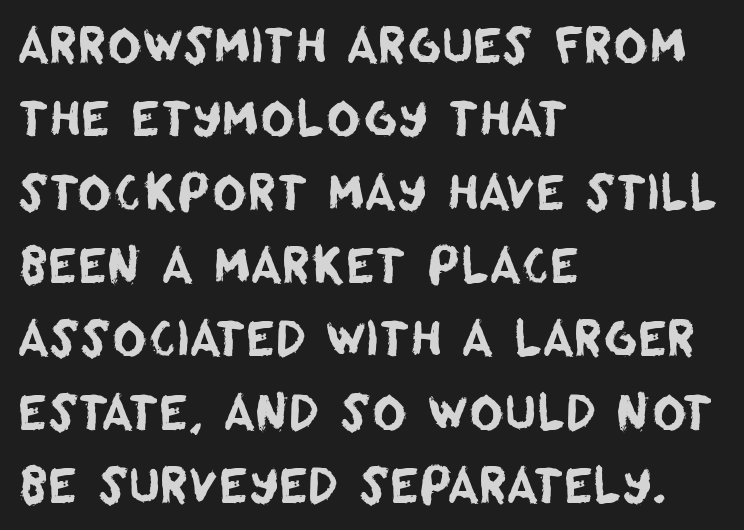
Each letter's strokes conclude bluntly, with no projecting serifs. Think of a printed novel: that variable character pitch is what you see here. Beneath every word, the page is bare. Baseline-to-baseline distance is the conventional proportion of letter height.
